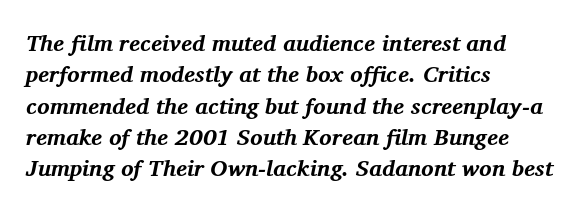
The image shows 23 px bold type, italic (leaning right); set left-aligned, normal line spacing (1.36x), normal letter spacing, not underlined.
